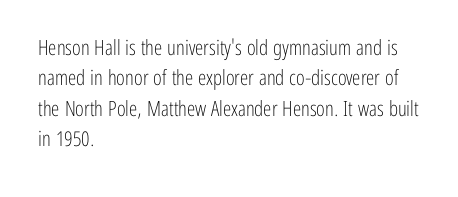
Q: Is the text bold? A: No.
Q: Is the text italic (slanted)? A: No, it is upright.
Q: Is the text underlined? A: No.
Q: How is the paragraph aligned? A: Left-aligned.
Q: Is the spacing between letters normal or unusually wide? A: Normal.
Q: Is the spacing between lines tight, normal or loose? A: Normal.
